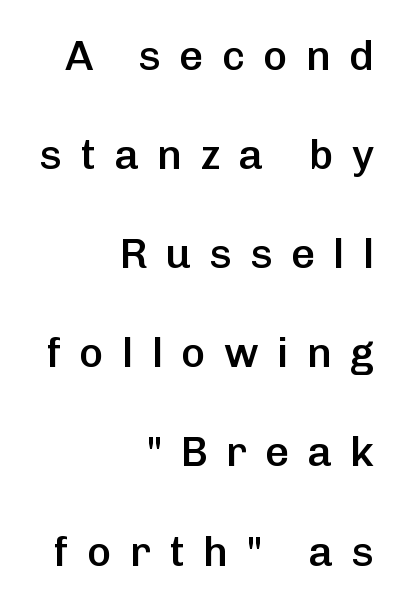
Rows of type keep a wide berth in the vertical direction. This rendering uses right alignment, leaving the left contour irregular. Think of a printed novel: that variable character pitch is what you see here. The glyphs in this specimen are sans serif. Each glyph is drawn with semibold strokes, heavier than normal yet not fully bold. Rule under the text: the space is simply empty.
